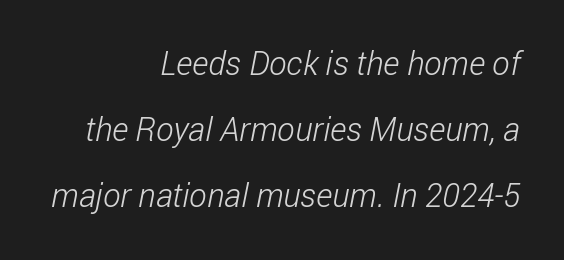
Tracking value appears to be zero — textbook default spacing. A quiet, ordinary-to-light weight characterises the typeface. Each row of text sits above clean, open space. These lines are set flush right with a ragged left edge.
